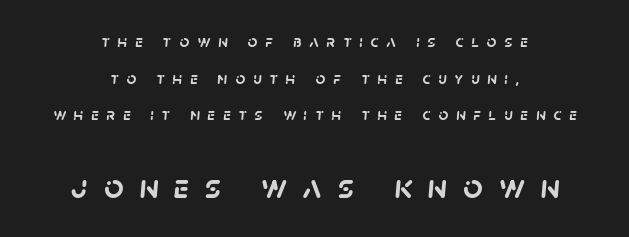
Q: Is the text bold? A: Yes.
Q: Is the typeface a serif or a sans-serif typeface? A: Sans-serif.
Q: Is the text underlined? A: No.
Q: How is the paragraph aligned? A: Centered.
Q: Is the spacing between letters normal or unusually wide? A: Unusually wide.
Q: Is the spacing between lines tight, normal or loose? A: Loose.
Q: Which block of text is set in a larger size, the first (top) or the second (bottom)? A: The second (bottom) one.
Q: Width (condensed, normal, or wide)? A: Normal.
Q: Stroke contrast? A: Low.
Q: x-height? A: Large.
Q: Monospaced? A: No.
